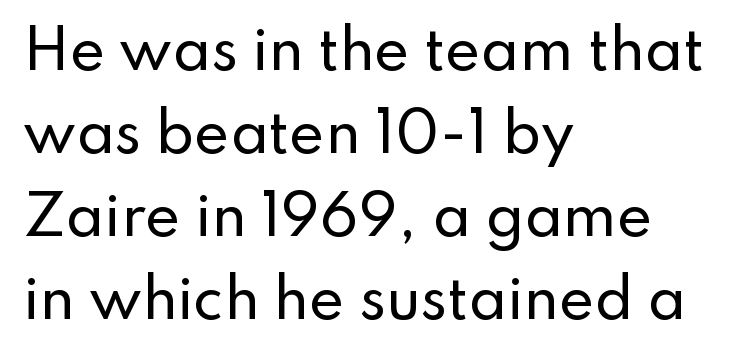
{"serif": "no", "italic": "no", "width": "normal", "stroke_contrast": "low", "x_height": "small", "monospaced": "no", "underline": "no", "align": "left", "line_spacing": "normal", "line_spacing_ratio": 1.54, "letter_spacing": "normal", "letter_spacing_em": 0.0, "glyph_px": 54}
